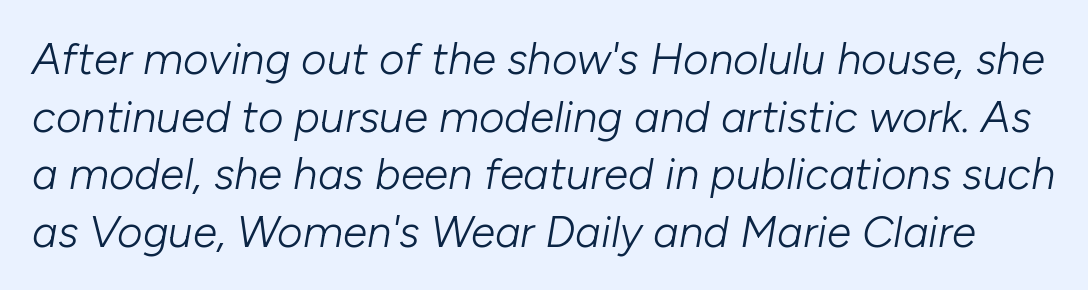
Q: Is the text bold? A: No.
Q: Is the text italic (slanted)? A: Yes, it leans right by about 10 degrees.
Q: Is the text underlined? A: No.
Q: Is the spacing between letters normal or unusually wide? A: Normal.
Q: Is the spacing between lines tight, normal or loose? A: Normal.
Q: Width (condensed, normal, or wide)? A: Normal.
Q: Stroke contrast? A: Low.
Q: x-height? A: Medium.
Q: Monospaced? A: No.
